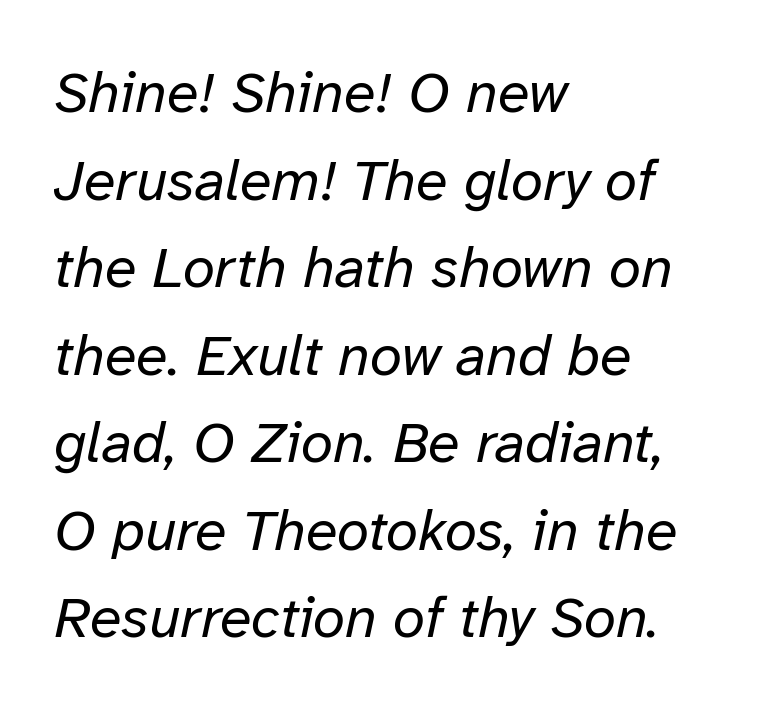
Anything drawn beneath the words? Only blank space. Horizontal alignment here is leftward, the default for most running prose. The rows are spaced the way most documents space them. This sample uses plain, unmodified letter spacing. Designer's note — italics engaged. You could not count columns in this text — the font is proportionally spaced.
